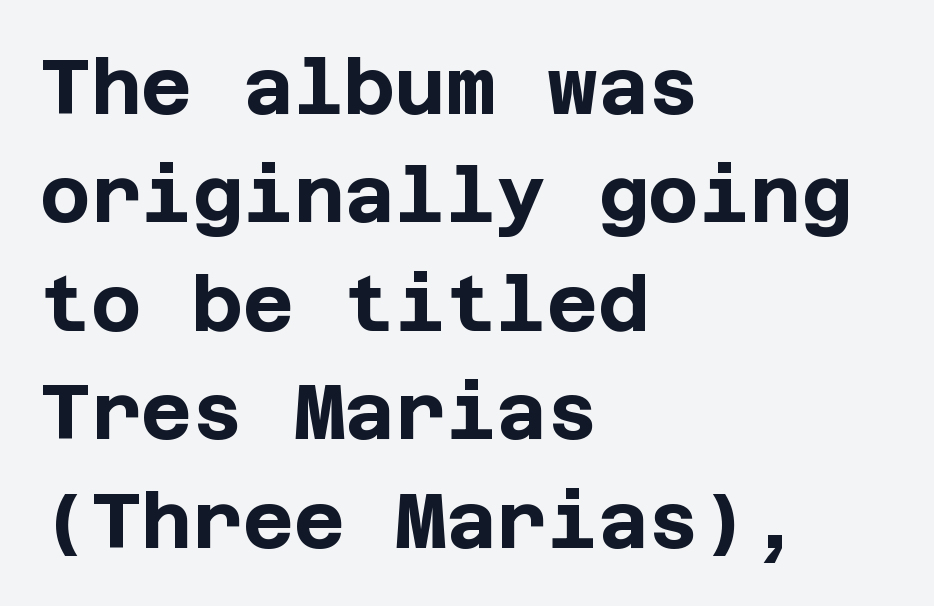
{"serif": "no", "italic": "no", "bold": "yes", "weight": "bold", "width": "normal", "stroke_contrast": "low", "x_height": "large", "underline": "no", "align": "left", "line_spacing": "normal", "line_spacing_ratio": 1.39, "letter_spacing": "normal", "letter_spacing_em": 0.0, "glyph_px": 78}
